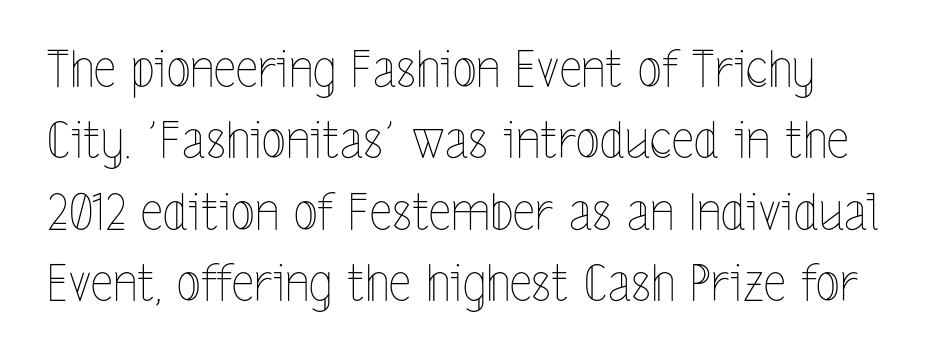
The lettering stays uniformly vertical, giving the passage a roman look. Rule under the text: the space is simply empty. Observe the ordinary spacing: letters are neighbours, not strangers. The weight tops out at a normal text grade. If you measured baseline to baseline, you'd find a middling distance.
